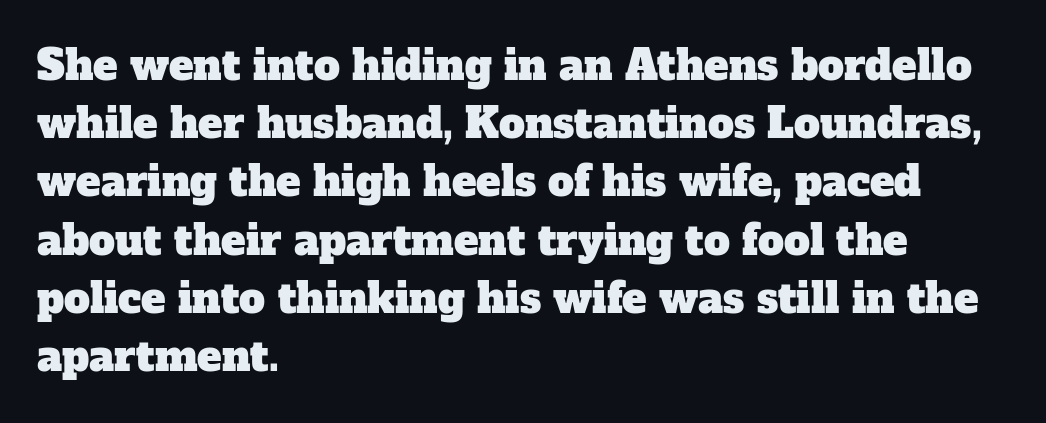
{"serif": "yes", "width": "normal", "stroke_contrast": "low", "x_height": "medium", "monospaced": "no", "underline": "no", "align": "left", "line_spacing": "normal", "line_spacing_ratio": 1.42, "letter_spacing": "normal", "letter_spacing_em": 0.0, "glyph_px": 41}
